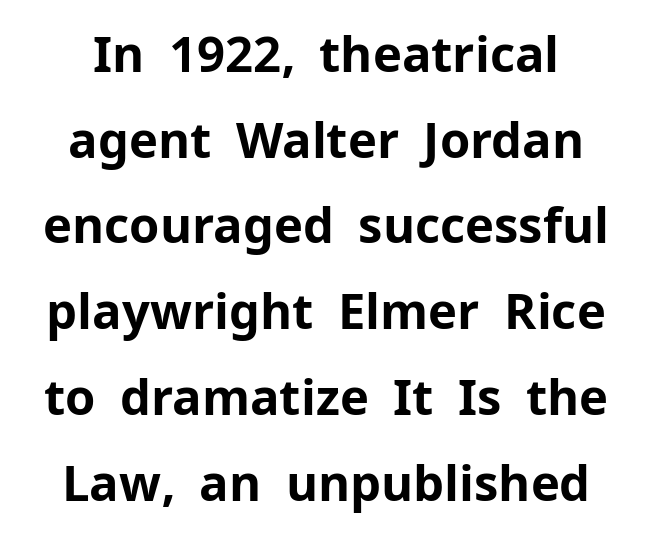
{"serif": "no", "italic": "no", "bold": "yes", "weight": "bold", "width": "normal", "stroke_contrast": "low", "x_height": "medium", "monospaced": "no", "underline": "no", "align": "center", "line_spacing_ratio": 1.75, "letter_spacing": "normal", "letter_spacing_em": 0.0, "glyph_px": 49}
